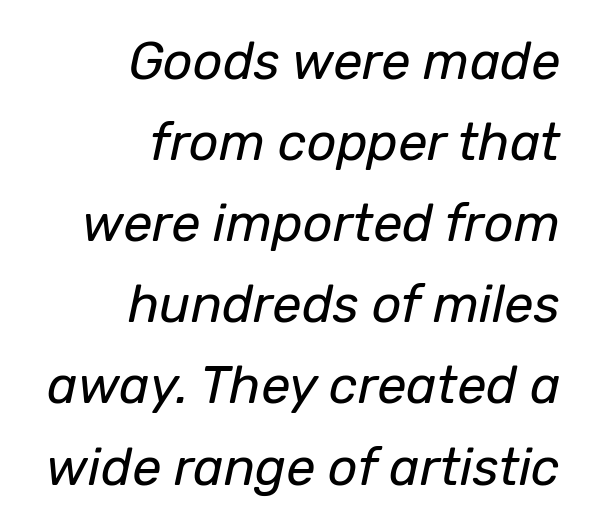
Designer's note — italics engaged. Check the space under the baseline: it is left empty. Which margin do the lines hug? The right one — the left edge is uneven. There is no visible air inserted between adjacent glyphs. Here the designer chose a conventional face with non-uniform glyph widths. No heavy texture on the line: the type isn't bold.
